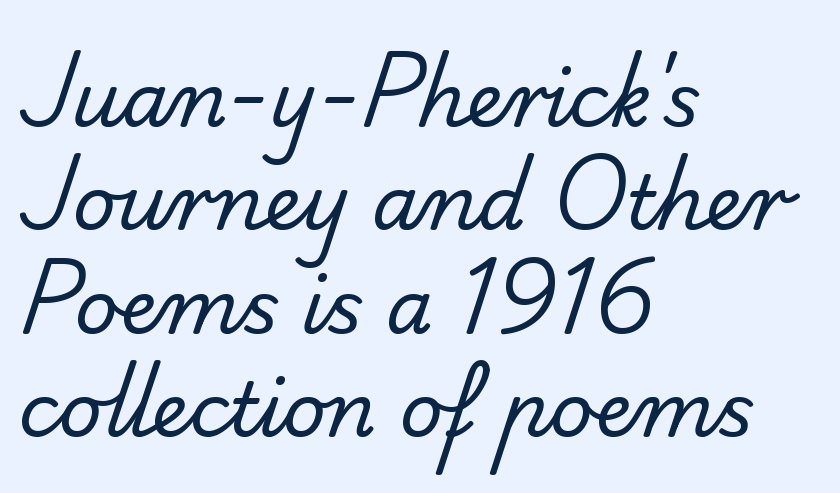
{"serif": "no", "bold": "no", "weight": "regular", "width": "normal", "stroke_contrast": "low", "x_height": "small", "monospaced": "no", "underline": "no", "align": "left", "line_spacing": "normal", "line_spacing_ratio": 1.38, "letter_spacing": "normal", "letter_spacing_em": 0.0, "glyph_px": 75}
